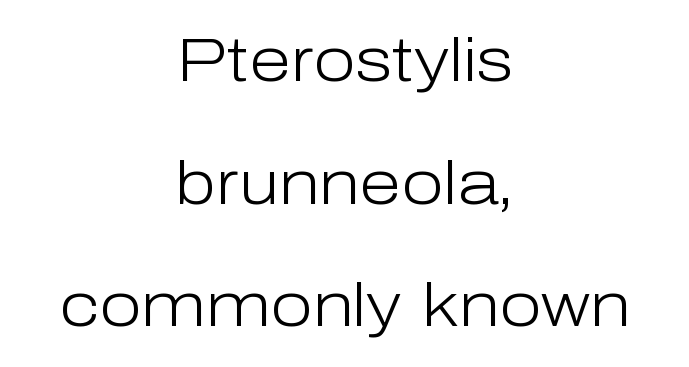
Q: Is the text bold? A: No.
Q: Is the text italic (slanted)? A: No, it is upright.
Q: Is the typeface a serif or a sans-serif typeface? A: Sans-serif.
Q: Is the text underlined? A: No.
Q: How is the paragraph aligned? A: Centered.
Q: Is the spacing between letters normal or unusually wide? A: Normal.
Q: Is the spacing between lines tight, normal or loose? A: Loose.
Q: Width (condensed, normal, or wide)? A: Normal.
Q: Stroke contrast? A: Low.
Q: x-height? A: Medium.
Q: Monospaced? A: No.
